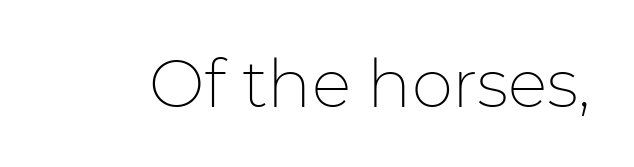
The image shows 66 px thin sans-serif type, upright; set normal letter spacing, not underlined; low stroke contrast and a medium x-height.
